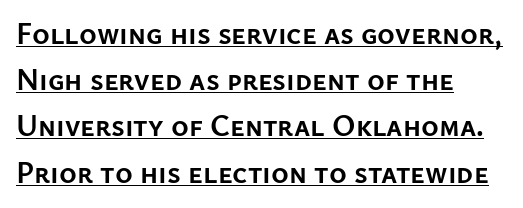
{"serif": "no", "italic": "no", "bold": "yes", "weight": "semibold", "width": "normal", "stroke_contrast": "low", "x_height": "medium", "monospaced": "no", "underline": "yes", "align": "left", "line_spacing": "normal", "line_spacing_ratio": 1.54, "letter_spacing": "normal", "letter_spacing_em": 0.0, "glyph_px": 30}
